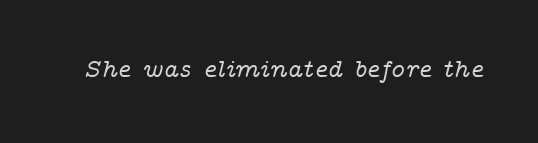
{"italic": "yes", "lean": "right", "slant_degrees": 14, "underline": "no", "letter_spacing": "normal", "letter_spacing_em": 0.0, "glyph_px": 26}
